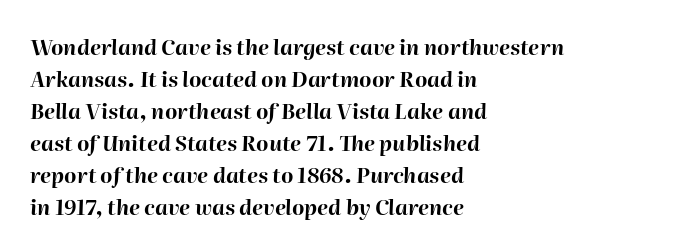
Posture: slanted. The passage shown stacks its lines at a standard gap. Left-aligned paragraph, ragged on the right. In terms of weight, the rendering is a true, heavy bold. Underline: absent.
